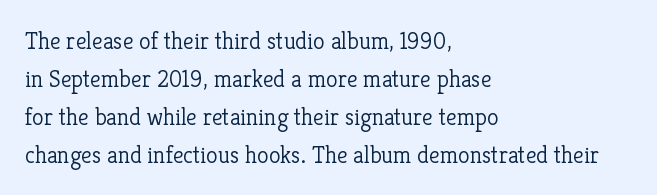
Caption: standard tracking, unaltered. How would I describe the line gaps? Plain and ordinary. Notice how the stems are strictly vertical — no italics here. The typeface has the unassuming heft of standard copy or less. The lines are quadded left.
